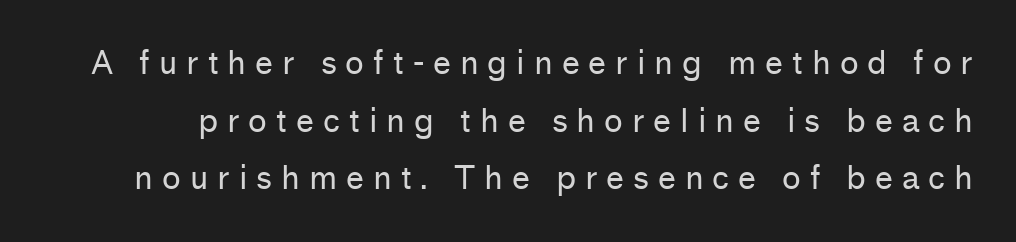
{"serif": "no", "italic": "no", "bold": "no", "weight": "regular", "width": "normal", "stroke_contrast": "low", "x_height": "medium", "monospaced": "no", "underline": "no", "line_spacing_ratio": 1.8, "letter_spacing": "wide", "letter_spacing_em": 0.28, "glyph_px": 32}
